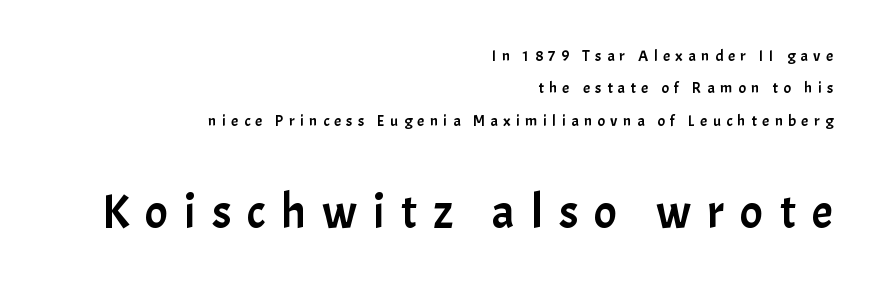
The font family rendered here belongs to the sans-serif group. Regarding leading, the lines here are spaced well apart. Is the block centered? No — it sits flush against the right margin. Words float on clear page, feet unadorned.
